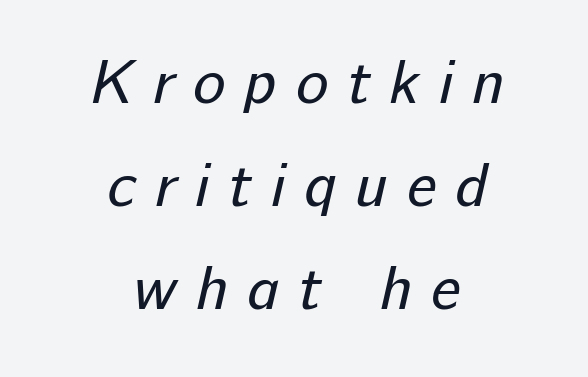
Descenders are the only things crossing below the line. The face looks like a standard text weight, possibly lighter. This is sans-serif lettering, the kind often seen on screens and signage. The letterforms stand isolated, each surrounded by extra space.
